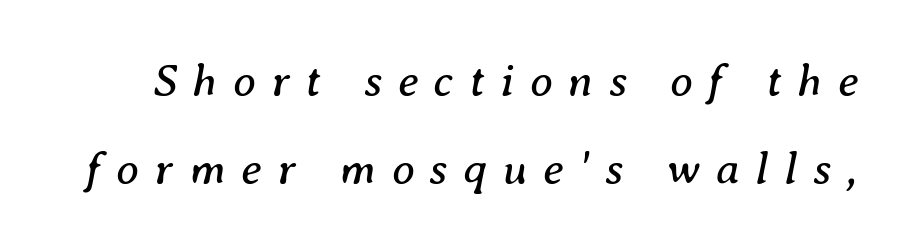
{"serif": "yes", "italic": "yes", "lean": "right", "slant_degrees": 8, "bold": "no", "weight": "regular", "width": "normal", "stroke_contrast": "medium", "x_height": "medium", "monospaced": "no", "underline": "no", "line_spacing": "loose", "line_spacing_ratio": 1.92, "letter_spacing": "wide", "letter_spacing_em": 0.34, "glyph_px": 46}
